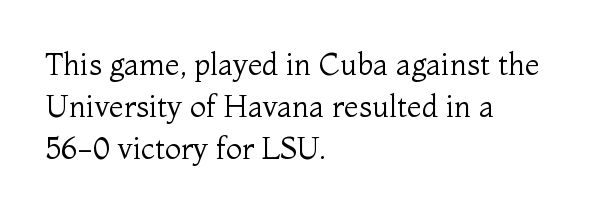
The horizontal fit of the characters is conventional and even. The letters look calm and open, with moderate or lighter stems. The rendering uses natural spacing where letterforms have individual widths. The typeface chosen for these lines features serifs. This is the regular roman posture of the typeface.
